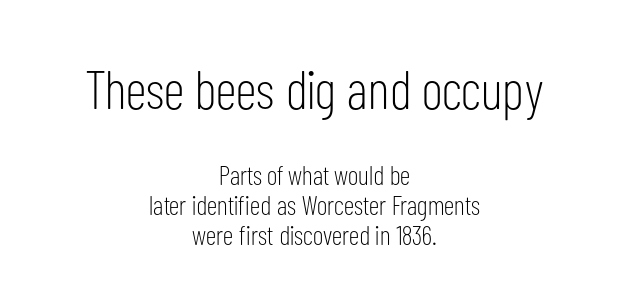
The image shows 54 px light, condensed sans-serif type, upright; set centered, tight line spacing (1.11x), normal letter spacing, not underlined; the first (top) block is 2.0x larger; low stroke contrast and a medium x-height.
